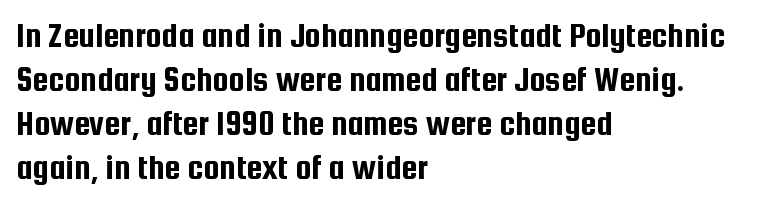
Q: Is the text italic (slanted)? A: No, it is upright.
Q: Is the typeface a serif or a sans-serif typeface? A: Sans-serif.
Q: Is the text underlined? A: No.
Q: How is the paragraph aligned? A: Left-aligned.
Q: Is the spacing between letters normal or unusually wide? A: Normal.
Q: Width (condensed, normal, or wide)? A: Condensed.
Q: Stroke contrast? A: Low.
Q: x-height? A: Medium.
Q: Monospaced? A: No.
